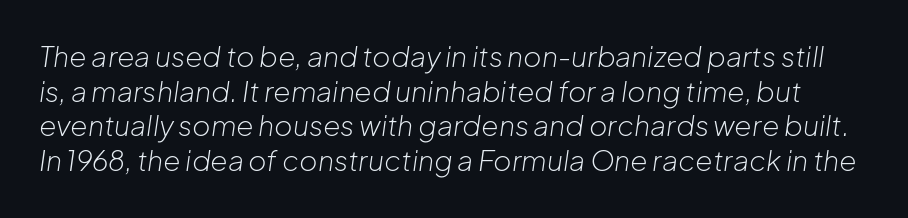
Vertical stems look standard width or narrower in stroke. This sample uses plain, unmodified letter spacing. Proportional: the letters do not fall into vertical columns. Posture: slanted. Lines of text with bare space underneath.
